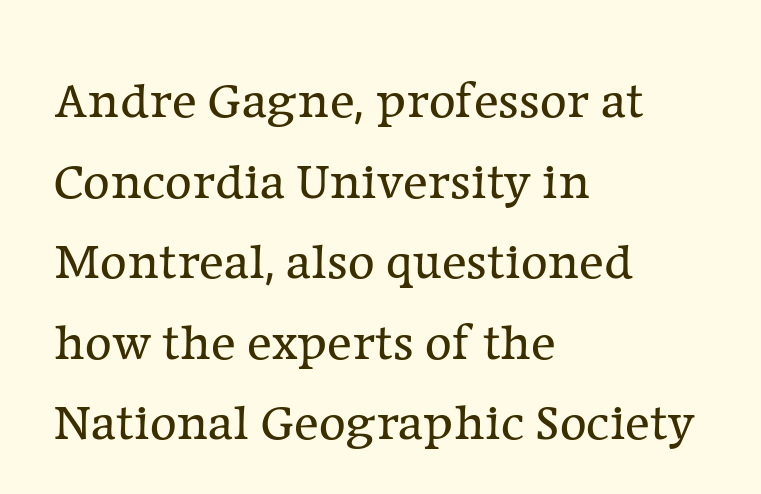
A typesetter would call this leading conventional body-copy spacing. Look at the tracking — it's just the regular setting, nothing added. This rendering employs a face with finishing strokes, i.e., a serif. Underline: absent.
